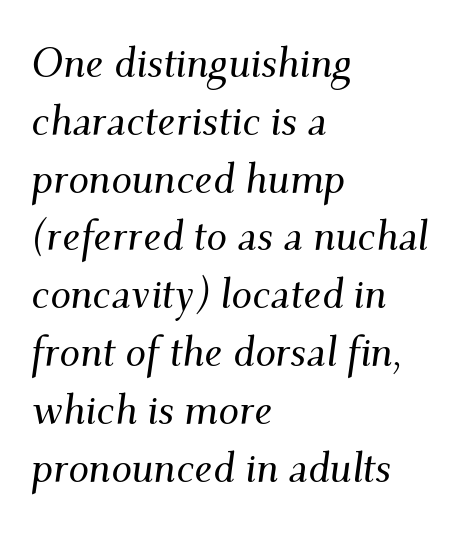
Q: Is the text italic (slanted)? A: Yes, it leans right by about 9 degrees.
Q: Is the typeface a serif or a sans-serif typeface? A: Serif.
Q: Is the text underlined? A: No.
Q: How is the paragraph aligned? A: Left-aligned.
Q: Is the spacing between letters normal or unusually wide? A: Normal.
Q: Is the spacing between lines tight, normal or loose? A: Normal.
Q: Width (condensed, normal, or wide)? A: Normal.
Q: Stroke contrast? A: Medium.
Q: x-height? A: Small.
Q: Monospaced? A: No.
